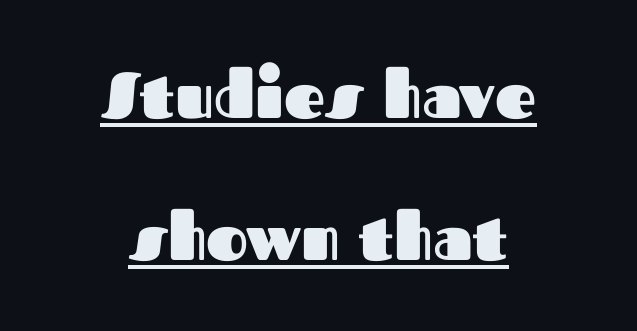
A student would call this center alignment; a typographer would say set centered. Do the characters align in a grid? No, the font is proportional. A baseline rule has been typeset under these characters. The strokes are fattened all the way to bold. Does the type have serifs? No, each stem ends abruptly.
